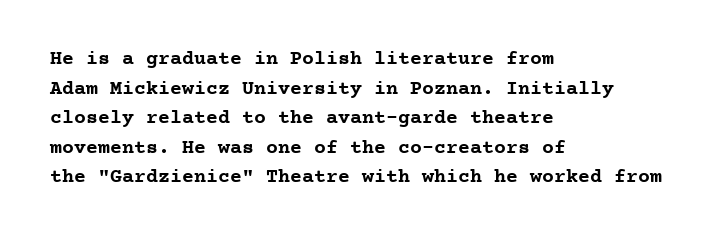
Q: Is the text bold? A: Yes.
Q: Is the text italic (slanted)? A: No, it is upright.
Q: Is the text underlined? A: No.
Q: How is the paragraph aligned? A: Left-aligned.
Q: Is the spacing between letters normal or unusually wide? A: Normal.
Q: Is the spacing between lines tight, normal or loose? A: Normal.
